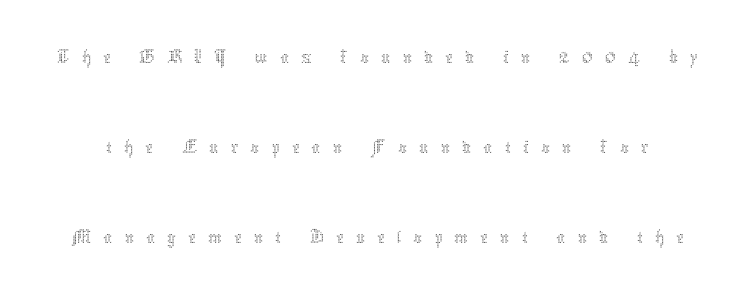
The image shows 44 px thin type, upright; set loose line spacing (2.05x), unusually wide letter spacing (+0.27 em), not underlined; medium stroke contrast and a medium x-height.
